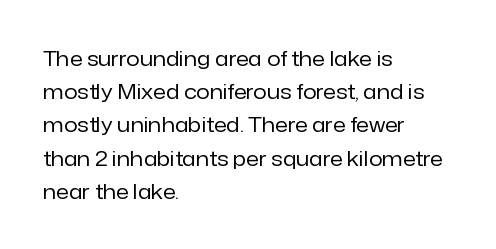
{"italic": "no", "bold": "no", "underline": "no", "align": "left", "line_spacing": "normal", "line_spacing_ratio": 1.58, "letter_spacing": "normal", "letter_spacing_em": 0.0, "glyph_px": 21}
